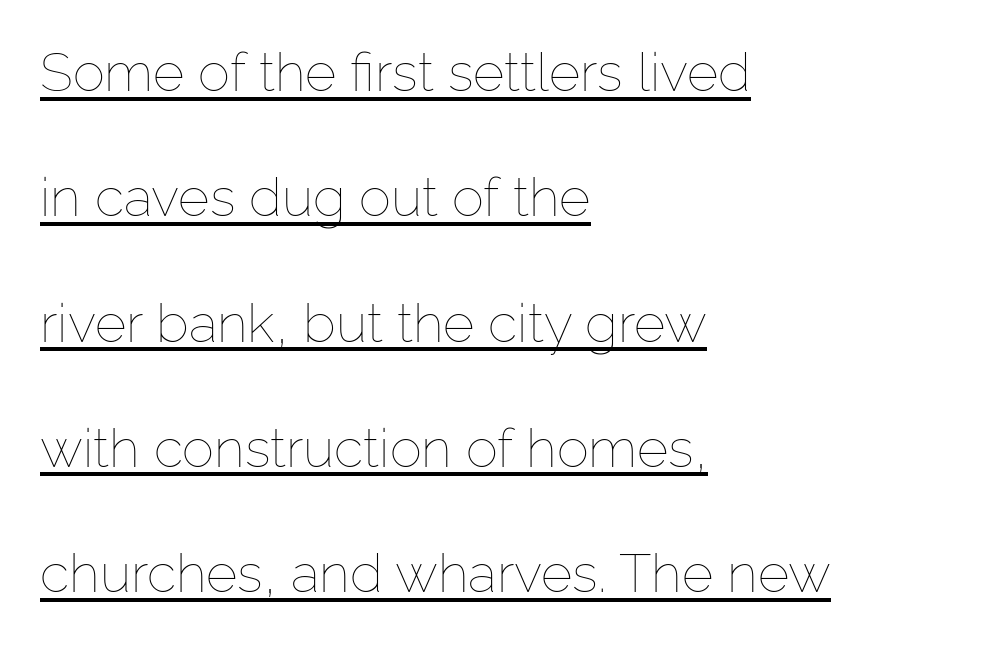
{"italic": "no", "bold": "no", "weight": "thin", "width": "normal", "stroke_contrast": "low", "x_height": "medium", "monospaced": "no", "underline": "yes", "align": "left", "line_spacing": "loose", "line_spacing_ratio": 2.32, "letter_spacing": "normal", "letter_spacing_em": 0.0, "glyph_px": 54}
